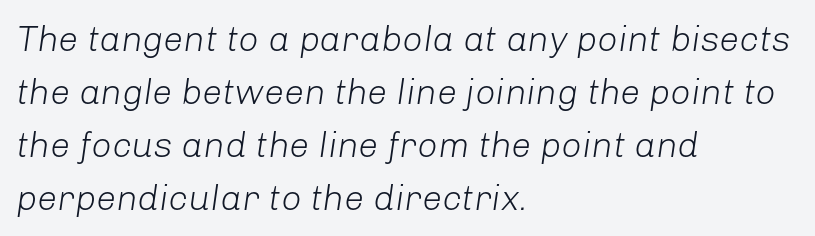
Q: Is the text bold? A: No.
Q: Is the text italic (slanted)? A: Yes, it leans right by about 8 degrees.
Q: Is the text underlined? A: No.
Q: How is the paragraph aligned? A: Left-aligned.
Q: Is the spacing between letters normal or unusually wide? A: Normal.
Q: Is the spacing between lines tight, normal or loose? A: Normal.
Q: Width (condensed, normal, or wide)? A: Normal.
Q: Stroke contrast? A: Low.
Q: x-height? A: Medium.
Q: Monospaced? A: No.
